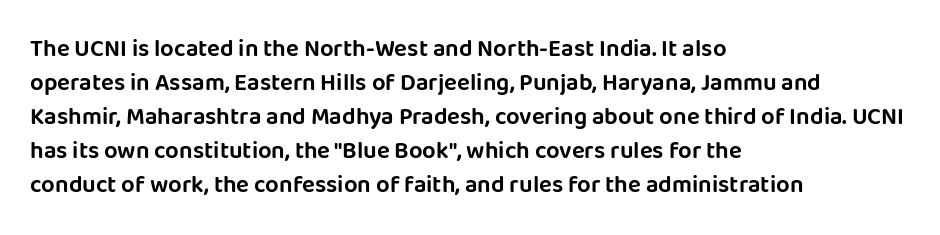
Each word holds together tightly as a unit, with standard inter-letter gaps. Horizontally, the lines are justified to the leading edge only. Check the space under the baseline: it is left empty. Leading matches the norm, producing a regular column.
